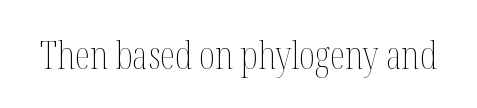
The line texture is even and compact thanks to regular tracking. The baseline area is clear. Stroke mass is kept to a normal reading level or below. The lettering holds an erect, upright posture throughout. Is this a fixed-width face? No — the glyphs have proportional, varying widths.
